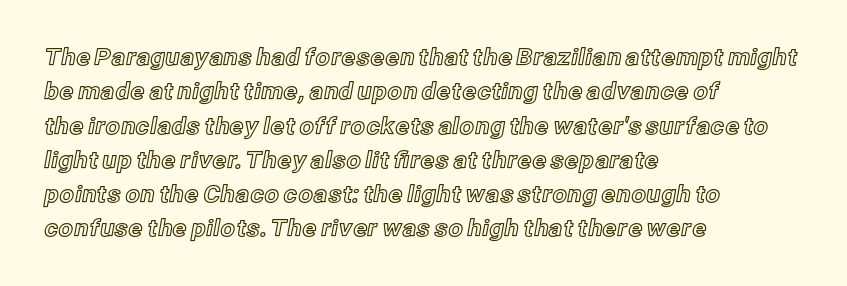
{"underline": "no", "align": "left", "line_spacing": "normal", "line_spacing_ratio": 1.49, "letter_spacing": "normal", "letter_spacing_em": 0.0, "glyph_px": 23}
